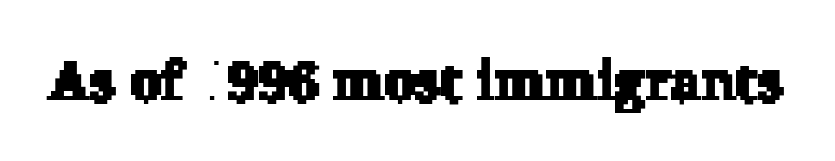
Each letter's strokes conclude with small projecting serifs. The tracking reads as untouched default to a designer's eye. Here the designer chose a conventional face with non-uniform glyph widths. Descenders hang freely into open space.
